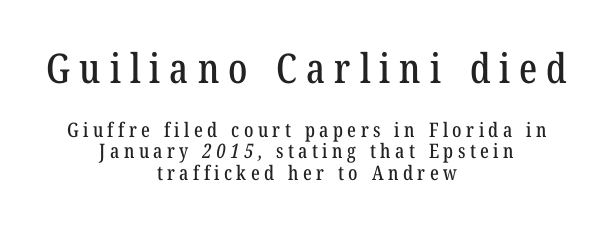
No word sits above an underline. The leading is snug, giving the passage a crowded texture. These lines have a slow, spaced-out rhythm from letter to letter. Think of a printed novel: that variable character pitch is what you see here. Which margin do the lines hug? Neither — every line sits in the middle.
